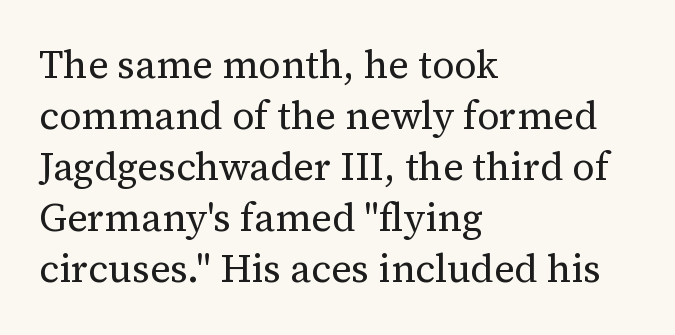
Q: Is the text bold? A: No.
Q: Is the text italic (slanted)? A: No, it is upright.
Q: Is the typeface a serif or a sans-serif typeface? A: Serif.
Q: Is the text underlined? A: No.
Q: How is the paragraph aligned? A: Left-aligned.
Q: Is the spacing between letters normal or unusually wide? A: Normal.
Q: Is the spacing between lines tight, normal or loose? A: Normal.
Q: Width (condensed, normal, or wide)? A: Normal.
Q: Stroke contrast? A: Medium.
Q: x-height? A: Medium.
Q: Monospaced? A: No.
